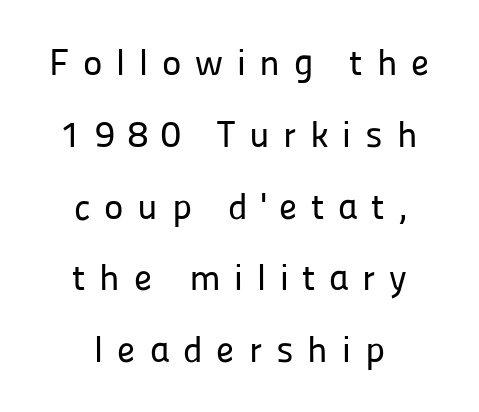
The passage shown is typed in a proportional face where columns would drift. Short and long lines alike share a common midpoint. In terms of leading, this rendering errs on the spacious side. The string is rendered with underlining switched off. Compared with typical body copy, the letter spacing here is much looser. Notice how the stems are strictly vertical — no italics here.
